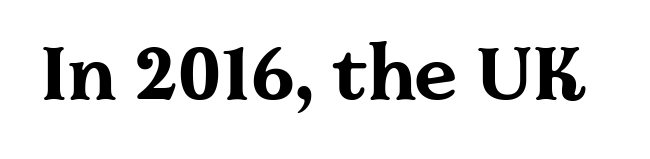
Q: Is the text bold? A: Yes.
Q: Is the text italic (slanted)? A: No, it is upright.
Q: Is the typeface a serif or a sans-serif typeface? A: Serif.
Q: Is the text underlined? A: No.
Q: Is the spacing between letters normal or unusually wide? A: Normal.
Q: Width (condensed, normal, or wide)? A: Wide.
Q: Stroke contrast? A: Medium.
Q: x-height? A: Medium.
Q: Monospaced? A: No.
